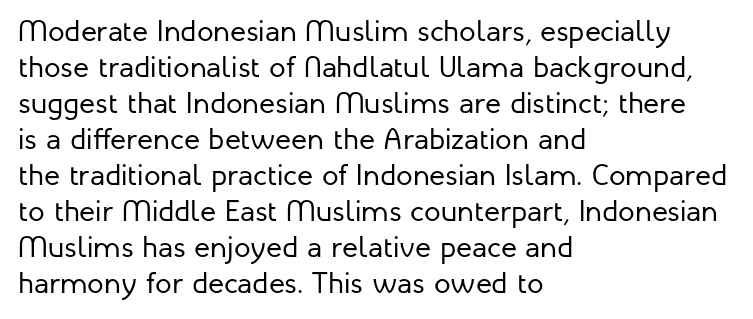
The image shows 30 px regular-weight sans-serif type, upright; set left-aligned, line spacing 1.2x, normal letter spacing, not underlined; low stroke contrast and a medium x-height.
